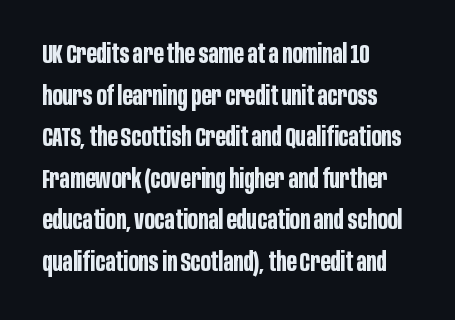
Q: Is the text bold? A: Yes.
Q: Is the text italic (slanted)? A: No, it is upright.
Q: Is the text underlined? A: No.
Q: How is the paragraph aligned? A: Left-aligned.
Q: Is the spacing between letters normal or unusually wide? A: Normal.
Q: Is the spacing between lines tight, normal or loose? A: Normal.
